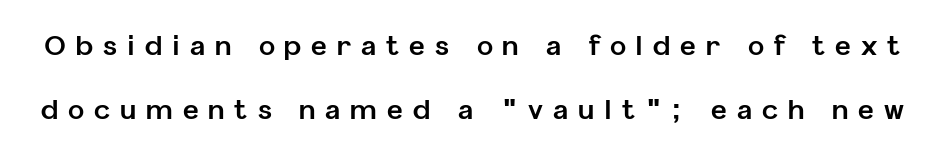
{"italic": "no", "bold": "yes", "underline": "no", "line_spacing": "loose", "line_spacing_ratio": 2.36, "letter_spacing": "wide", "letter_spacing_em": 0.37, "glyph_px": 27}
